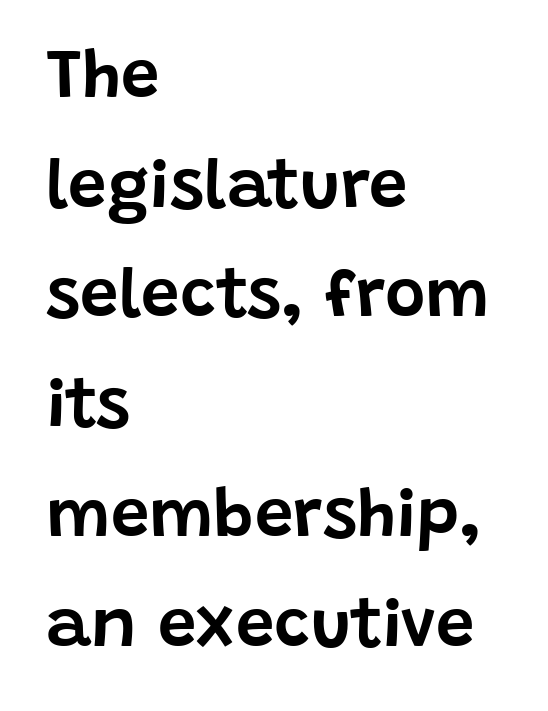
{"serif": "no", "italic": "no", "width": "normal", "stroke_contrast": "low", "x_height": "large", "monospaced": "no", "underline": "no", "align": "left", "line_spacing": "normal", "line_spacing_ratio": 1.59, "letter_spacing": "normal", "letter_spacing_em": 0.0, "glyph_px": 69}
